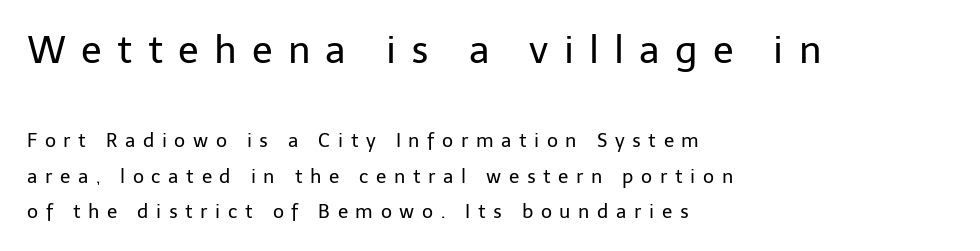
Q: Is the text bold? A: No.
Q: Is the text italic (slanted)? A: No, it is upright.
Q: Is the typeface a serif or a sans-serif typeface? A: Sans-serif.
Q: Is the text underlined? A: No.
Q: How is the paragraph aligned? A: Left-aligned.
Q: Is the spacing between letters normal or unusually wide? A: Unusually wide.
Q: Which block of text is set in a larger size, the first (top) or the second (bottom)? A: The first (top) one.
Q: Width (condensed, normal, or wide)? A: Normal.
Q: Stroke contrast? A: Low.
Q: x-height? A: Medium.
Q: Monospaced? A: No.
